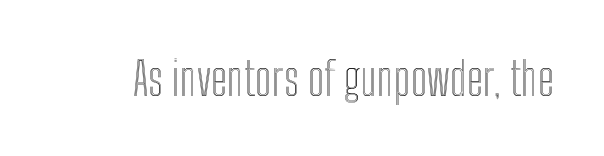
The face used here is rendered with its standard letterfit. The axis of the letterforms is exactly vertical. Think of a printed novel: that variable character pitch is what you see here. Rule under the text: the space is simply empty.
